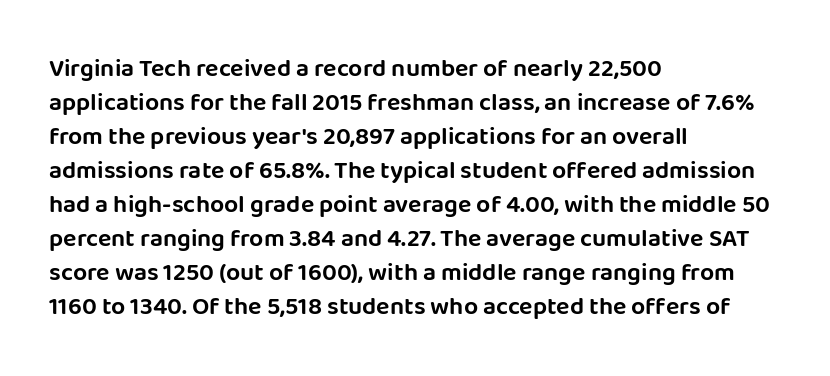
Q: Is the text italic (slanted)? A: No, it is upright.
Q: Is the text underlined? A: No.
Q: How is the paragraph aligned? A: Left-aligned.
Q: Is the spacing between letters normal or unusually wide? A: Normal.
Q: Is the spacing between lines tight, normal or loose? A: Normal.
